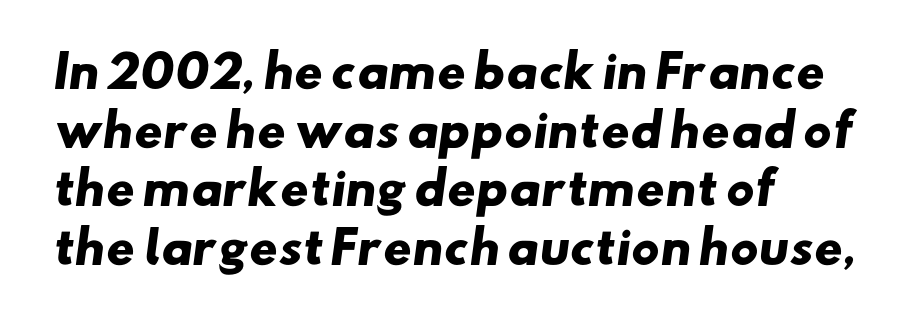
{"serif": "no", "bold": "yes", "weight": "heavy", "width": "wide", "stroke_contrast": "low", "x_height": "small", "monospaced": "no", "underline": "no", "align": "left", "line_spacing": "normal", "line_spacing_ratio": 1.33, "letter_spacing": "normal", "letter_spacing_em": 0.0, "glyph_px": 44}
